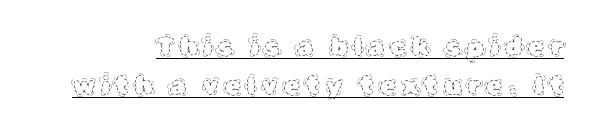
The words here are underlined. Someone cranked the tracking dial way up on this one. This is not heavy type; no bold has been used. No italicization has been applied; the sample stays upright. Successive baselines arrive at the customary interval.
